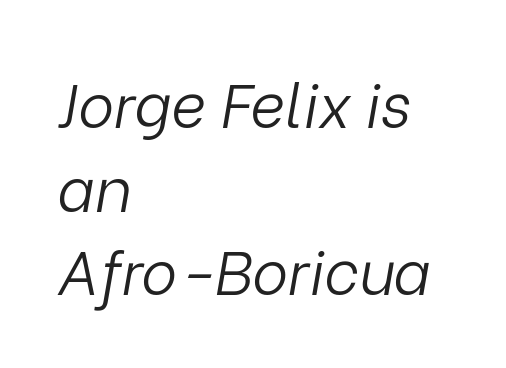
{"italic": "yes", "lean": "right", "slant_degrees": 9, "bold": "no", "weight": "light", "width": "normal", "stroke_contrast": "low", "x_height": "medium", "monospaced": "no", "underline": "no", "align": "left", "line_spacing": "normal", "line_spacing_ratio": 1.37, "letter_spacing": "normal", "letter_spacing_em": 0.0, "glyph_px": 61}
